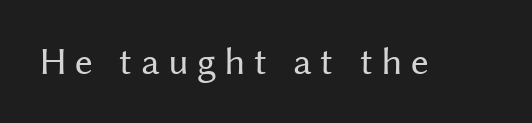
{"serif": "no", "italic": "no", "bold": "no", "weight": "regular", "width": "normal", "stroke_contrast": "medium", "x_height": "medium", "monospaced": "no", "underline": "no", "letter_spacing": "wide", "letter_spacing_em": 0.21, "glyph_px": 39}
